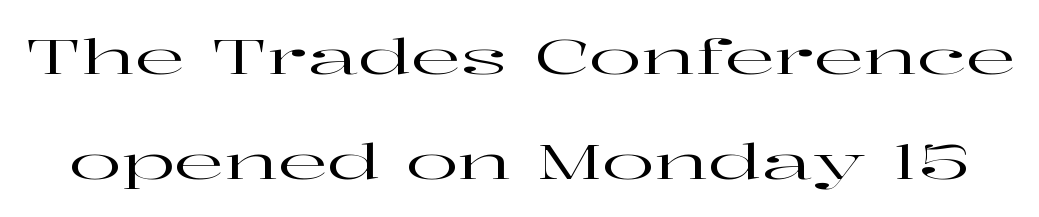
Q: Is the text italic (slanted)? A: No, it is upright.
Q: Is the typeface a serif or a sans-serif typeface? A: Serif.
Q: Is the text underlined? A: No.
Q: Is the spacing between letters normal or unusually wide? A: Normal.
Q: Is the spacing between lines tight, normal or loose? A: Loose.
Q: Width (condensed, normal, or wide)? A: Wide.
Q: Stroke contrast? A: High.
Q: x-height? A: Medium.
Q: Monospaced? A: No.
